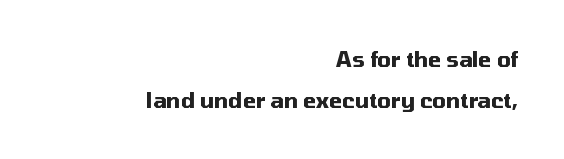
Q: Is the text bold? A: Yes.
Q: Is the text italic (slanted)? A: No, it is upright.
Q: Is the text underlined? A: No.
Q: How is the paragraph aligned? A: Right-aligned.
Q: Is the spacing between letters normal or unusually wide? A: Normal.
Q: Is the spacing between lines tight, normal or loose? A: Loose.
